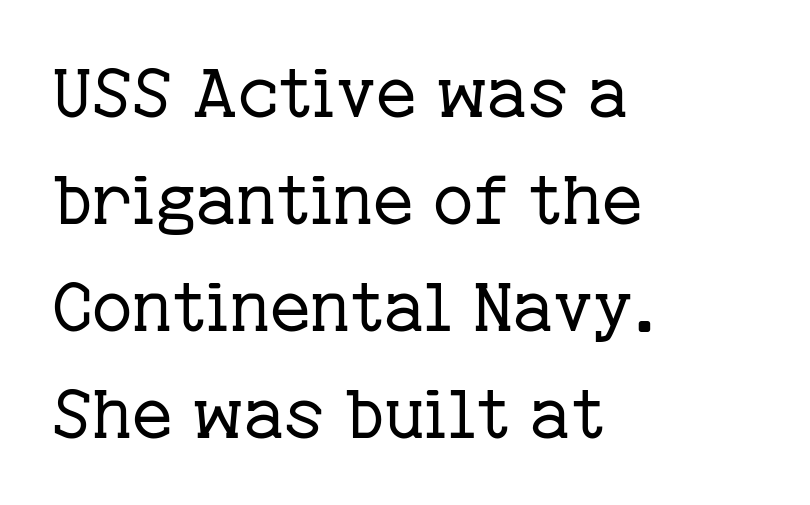
{"serif": "yes", "italic": "no", "bold": "no", "weight": "regular", "width": "normal", "stroke_contrast": "low", "x_height": "medium", "monospaced": "no", "underline": "no", "align": "left", "line_spacing": "normal", "line_spacing_ratio": 1.55, "letter_spacing": "normal", "letter_spacing_em": 0.0, "glyph_px": 69}
